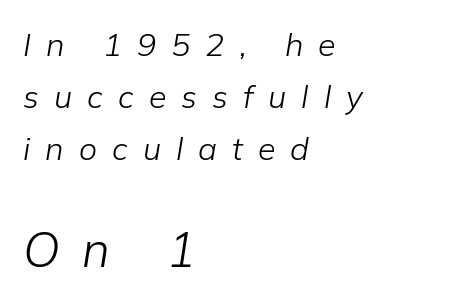
{"italic": "yes", "lean": "right", "slant_degrees": 9, "bold": "no", "weight": "light", "width": "normal", "stroke_contrast": "low", "x_height": "medium", "monospaced": "no", "underline": "no", "align": "left", "line_spacing": "normal", "line_spacing_ratio": 1.63, "letter_spacing": "wide", "letter_spacing_em": 0.47, "larger_block": "second", "size_ratio": 1.5, "glyph_px": 48}
